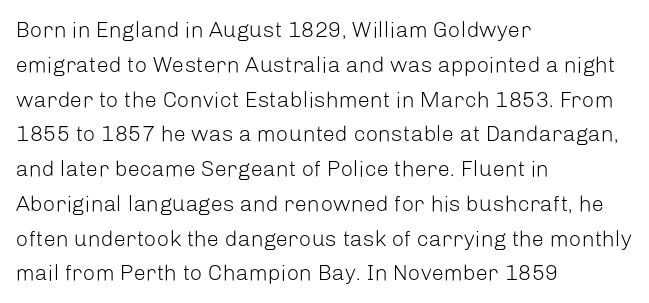
The image shows 22 px text type, upright; set left-aligned, normal line spacing (1.58x), normal letter spacing, not underlined.
